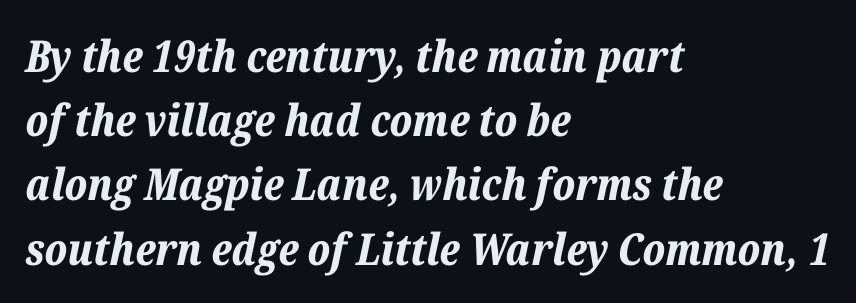
{"italic": "yes", "lean": "right", "slant_degrees": 12, "bold": "yes", "weight": "bold", "width": "normal", "stroke_contrast": "low", "x_height": "medium", "monospaced": "no", "underline": "no", "align": "left", "line_spacing": "normal", "line_spacing_ratio": 1.46, "letter_spacing": "normal", "letter_spacing_em": 0.0, "glyph_px": 44}
